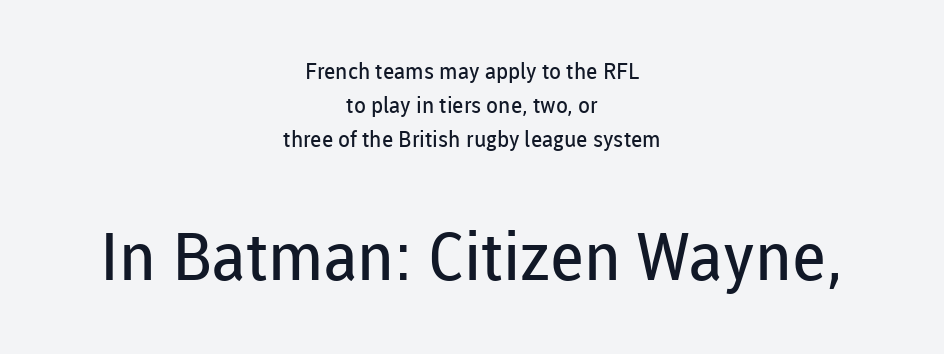
A typesetter would mark this as roman, not italic. Serif or sans? Sans — the stroke terminals are bare. The lower block of text is set noticeably larger than the block above it. Clear beneath every line of the passage.
